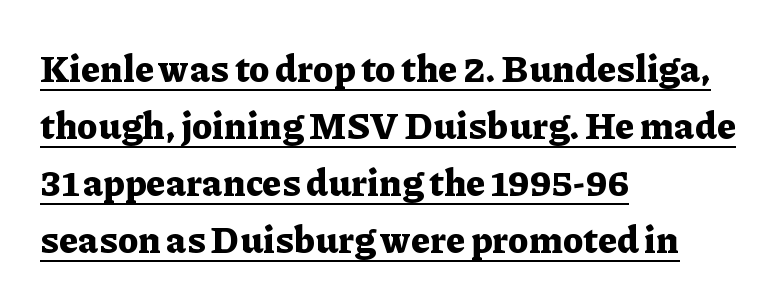
The image shows 37 px bold serif type, upright; set left-aligned, normal line spacing (1.54x), normal letter spacing, underlined; low stroke contrast and a medium x-height.
